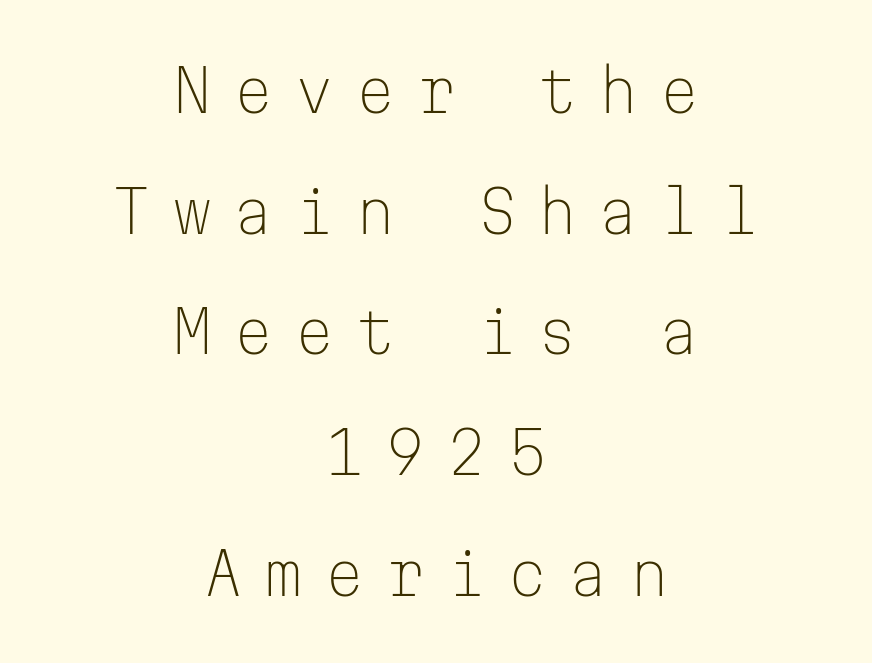
The image shows 58 px light sans-serif type, upright, monospaced; set centered, loose line spacing (2.08x), unusually wide letter spacing (+0.35 em), not underlined; low stroke contrast and a medium x-height.
